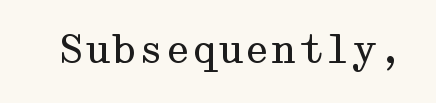
{"serif": "yes", "italic": "no", "bold": "no", "weight": "regular", "width": "wide", "stroke_contrast": "medium", "x_height": "medium", "underline": "no", "letter_spacing": "normal", "letter_spacing_em": 0.0, "glyph_px": 38}
